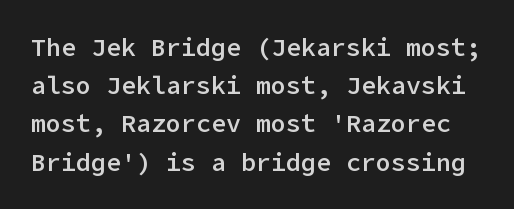
{"italic": "no", "bold": "semi", "underline": "no", "line_spacing": "normal", "line_spacing_ratio": 1.53, "letter_spacing": "normal", "letter_spacing_em": 0.0, "glyph_px": 25}
